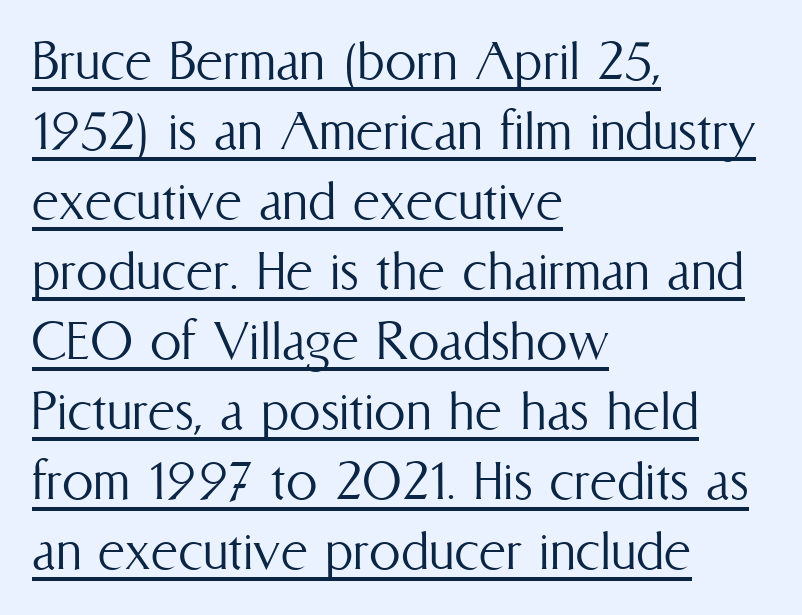
Each line of the rendering has a horizontal stroke beneath the glyphs. Look at the tracking — it's just the regular setting, nothing added. Each letter keeps its own natural width here, so spacing adapts to shape. In terms of leading, this rendering errs on the cramped side. One-word summary of the alignment: left. Heaviness? Minimal to ordinary, like unemphasized prose.
